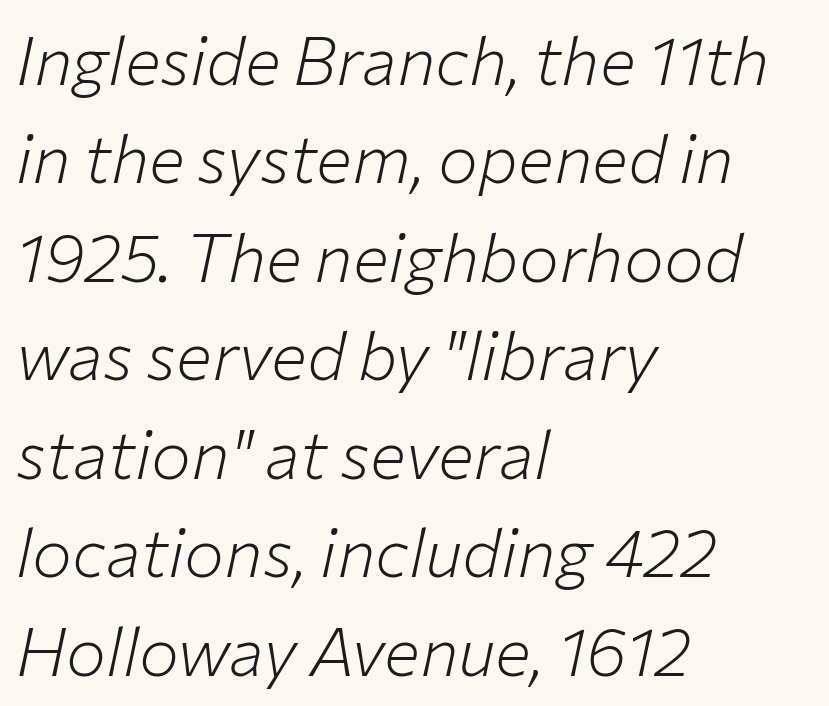
Characters follow at the spacing the type designer built in. Type without underlining. This is oblique type, the kind used for emphasis or titles. Heft: none added — not bold. These lines are rendered in a variable-pitch font.
